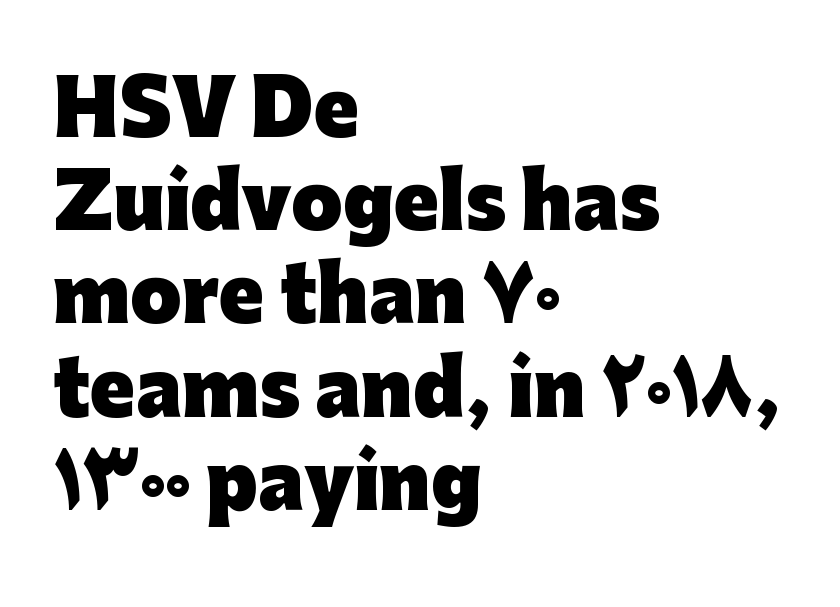
Words appear dense and cohesive because spacing is normal. The font is running at its bold setting. Are there feet on the stems? There aren't — it's a sans. Lines of text with bare space underneath.
